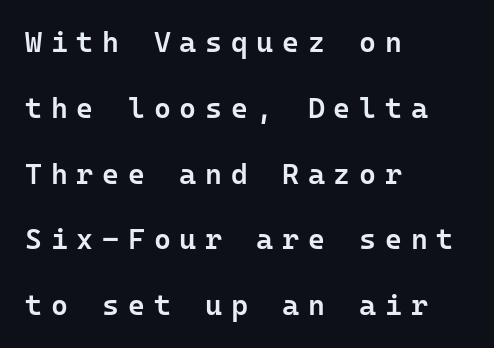
{"serif": "no", "italic": "no", "bold": "semi", "weight": "semibold", "width": "normal", "stroke_contrast": "low", "x_height": "medium", "monospaced": "yes", "underline": "no", "align": "left", "line_spacing": "loose", "line_spacing_ratio": 2.27, "letter_spacing": "wide", "letter_spacing_em": 0.3, "glyph_px": 29}
